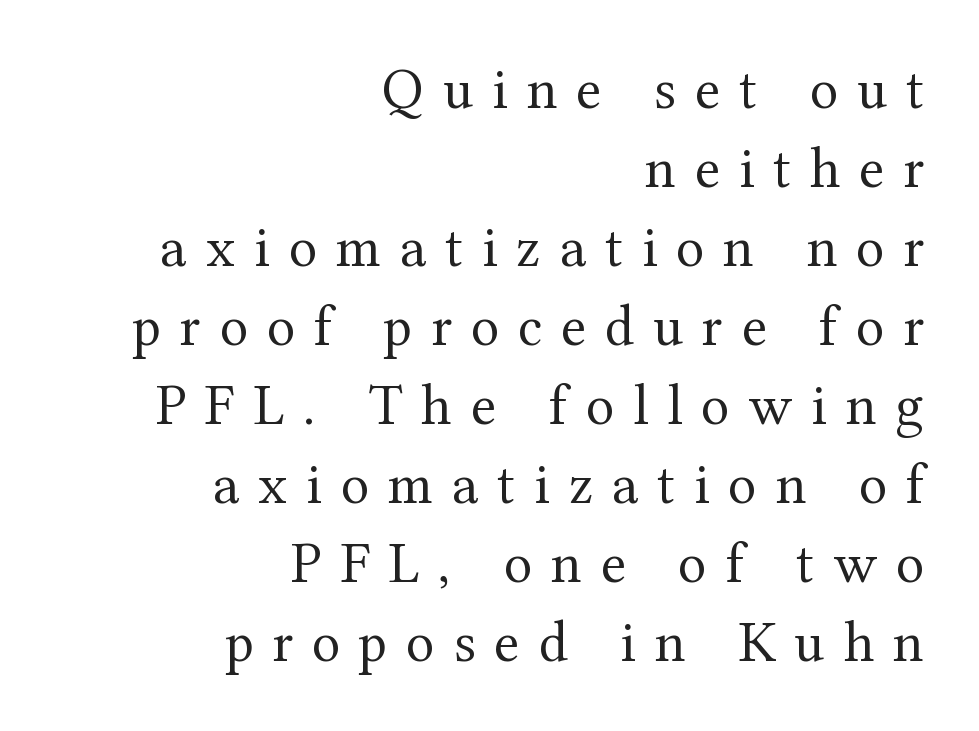
The image shows 59 px regular-weight serif type, upright; set right-aligned, normal line spacing (1.34x), unusually wide letter spacing (+0.32 em), not underlined; medium stroke contrast and a medium x-height.
